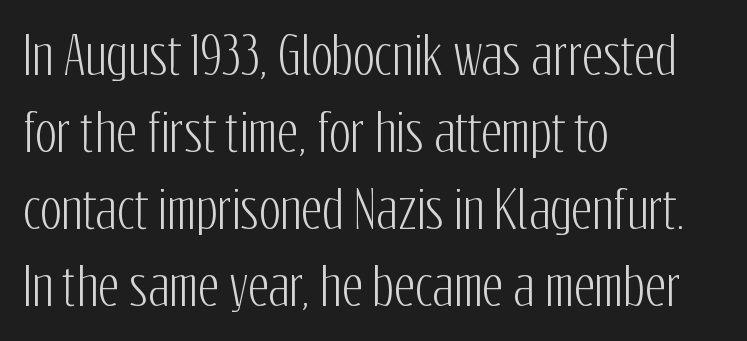
Q: Is the text italic (slanted)? A: No, it is upright.
Q: Is the typeface a serif or a sans-serif typeface? A: Sans-serif.
Q: Is the text underlined? A: No.
Q: How is the paragraph aligned? A: Left-aligned.
Q: Is the spacing between letters normal or unusually wide? A: Normal.
Q: Is the spacing between lines tight, normal or loose? A: Normal.
Q: Width (condensed, normal, or wide)? A: Condensed.
Q: Stroke contrast? A: Low.
Q: x-height? A: Medium.
Q: Monospaced? A: No.
